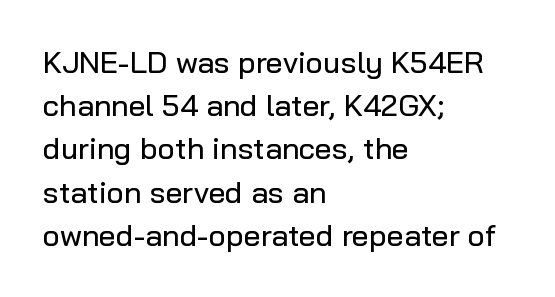
Q: Is the text italic (slanted)? A: No, it is upright.
Q: Is the typeface a serif or a sans-serif typeface? A: Sans-serif.
Q: Is the text underlined? A: No.
Q: How is the paragraph aligned? A: Left-aligned.
Q: Is the spacing between letters normal or unusually wide? A: Normal.
Q: Is the spacing between lines tight, normal or loose? A: Normal.
Q: Width (condensed, normal, or wide)? A: Normal.
Q: Stroke contrast? A: Low.
Q: x-height? A: Medium.
Q: Monospaced? A: No.
